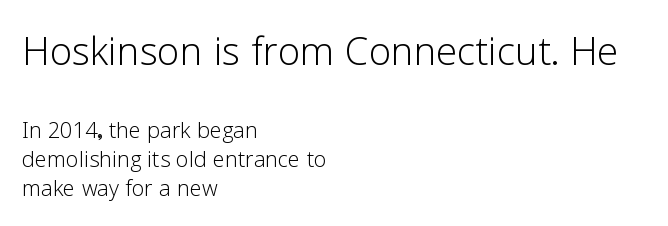
{"serif": "no", "italic": "no", "bold": "no", "weight": "light", "width": "normal", "stroke_contrast": "low", "x_height": "medium", "monospaced": "no", "underline": "no", "align": "left", "line_spacing": "tight", "line_spacing_ratio": 0.99, "letter_spacing": "normal", "letter_spacing_em": 0.0, "larger_block": "first", "size_ratio": 1.76, "glyph_px": 51}
